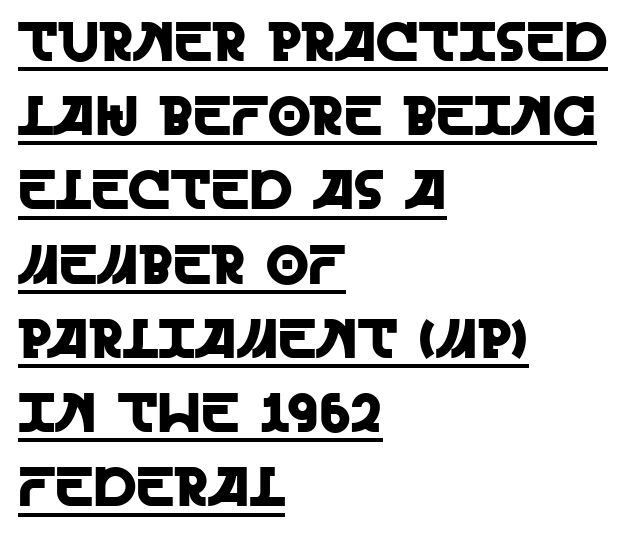
Caption: standard tracking, unaltered. Quick note: interline space is typical. The rendering uses the underline text-decoration. The text was rendered using a sans face with plain stroke endings. The ragged edge is on the right, which tells us the setting is flush left. If you drew a line through each stem, it would be perfectly vertical.
